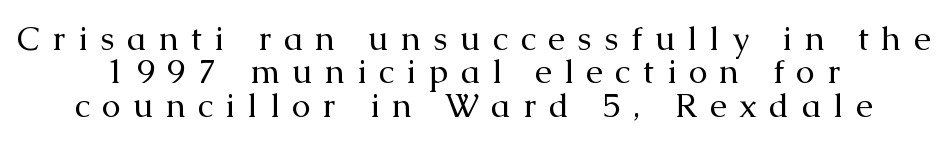
The image shows 34 px regular-weight serif type, upright; set centered, tight line spacing (0.98x), unusually wide letter spacing (+0.36 em), not underlined; medium stroke contrast and a medium x-height.
